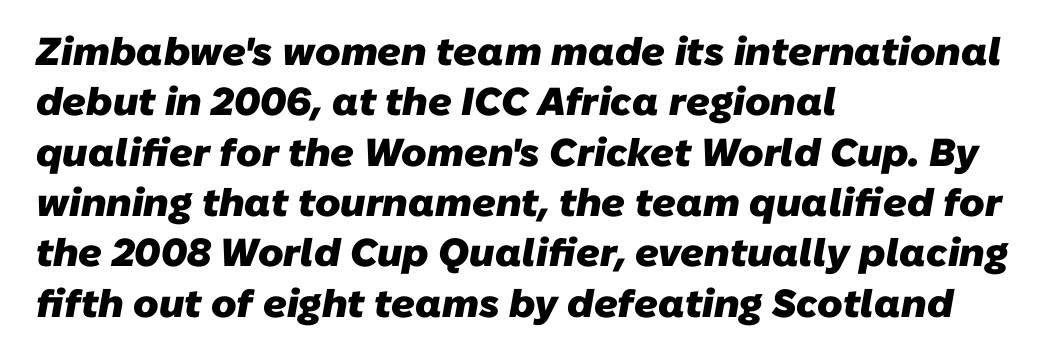
The image shows 39 px heavy sans-serif type; set left-aligned, normal line spacing (1.29x), normal letter spacing, not underlined; low stroke contrast and a medium x-height.
